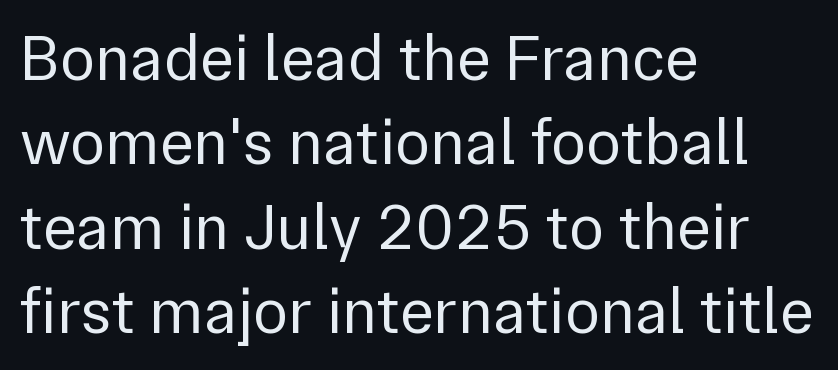
{"serif": "no", "italic": "no", "bold": "no", "weight": "regular", "width": "normal", "stroke_contrast": "low", "x_height": "medium", "monospaced": "no", "underline": "no", "align": "left", "line_spacing": "normal", "line_spacing_ratio": 1.3, "letter_spacing": "normal", "letter_spacing_em": 0.0, "glyph_px": 65}
